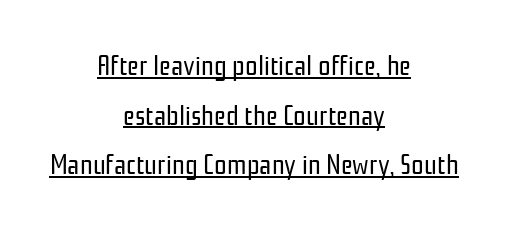
The image shows 28 px regular-weight, condensed sans-serif type, upright; set centered, line spacing 1.77x, normal letter spacing, underlined; low stroke contrast and a medium x-height.
